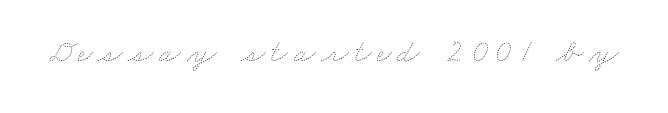
{"bold": "no", "weight": "thin", "width": "wide", "stroke_contrast": "low", "x_height": "small", "monospaced": "no", "underline": "no", "glyph_px": 32}
